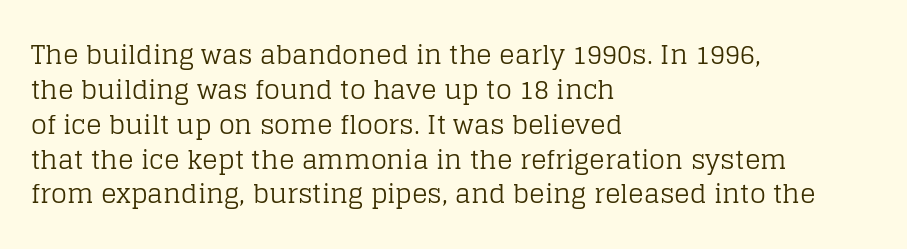
The strip under each line holds only bare page. Short note: letters normally spaced. The axis of the letterforms is exactly vertical. Line spacing here is normal. The rendering anchors every line to the left-hand side.
